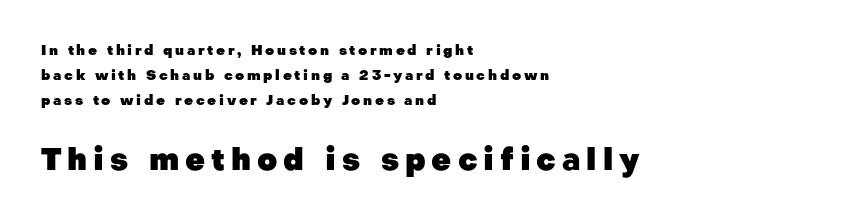
{"serif": "no", "italic": "no", "bold": "yes", "weight": "heavy", "width": "normal", "stroke_contrast": "low", "x_height": "medium", "monospaced": "no", "underline": "no", "align": "left", "line_spacing_ratio": 1.77, "larger_block": "second", "size_ratio": 2.21, "glyph_px": 31}
